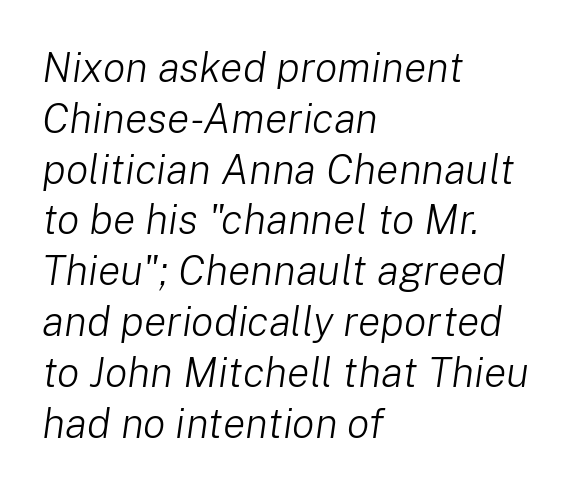
Q: Is the text bold? A: No.
Q: Is the text italic (slanted)? A: Yes, it leans right by about 8 degrees.
Q: Is the text underlined? A: No.
Q: How is the paragraph aligned? A: Left-aligned.
Q: Is the spacing between letters normal or unusually wide? A: Normal.
Q: Width (condensed, normal, or wide)? A: Normal.
Q: Stroke contrast? A: Low.
Q: x-height? A: Medium.
Q: Monospaced? A: No.
